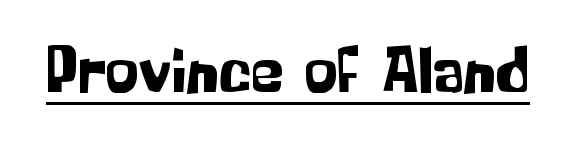
{"serif": "no", "italic": "no", "width": "normal", "stroke_contrast": "low", "x_height": "medium", "monospaced": "no", "underline": "yes", "letter_spacing": "normal", "letter_spacing_em": 0.0, "glyph_px": 66}
